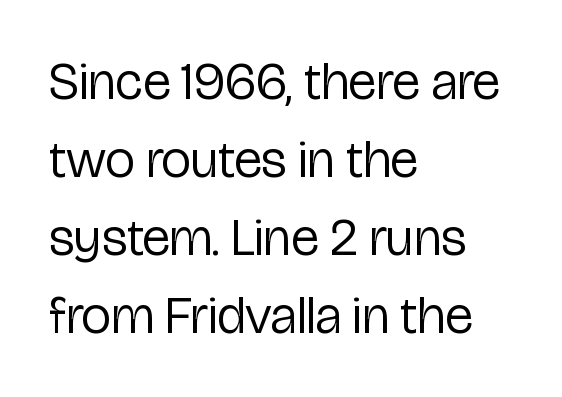
The image shows 53 px regular-weight, condensed sans-serif type, upright; set left-aligned, normal line spacing (1.47x), normal letter spacing, not underlined; low stroke contrast and a medium x-height.
